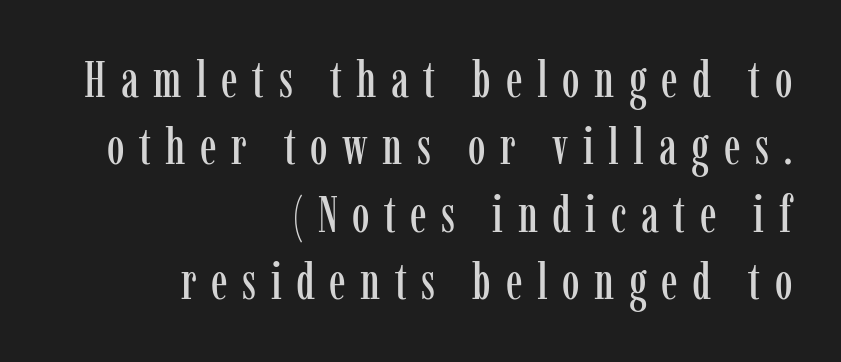
Line endings align vertically; line beginnings do not. What kind of face is this? One with serifs. Is this a fixed-width face? No — the glyphs have proportional, varying widths. Posture: vertical.
